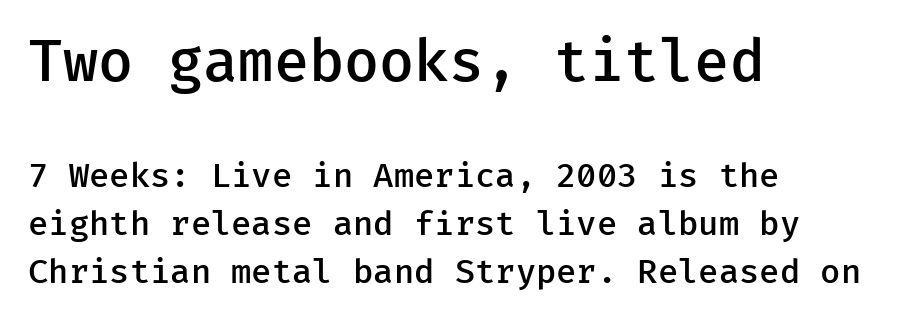
The image shows 57 px semibold sans-serif type, upright, monospaced; set left-aligned, normal line spacing (1.45x), normal letter spacing, not underlined; the first (top) block is 1.73x larger; low stroke contrast and a medium x-height.
